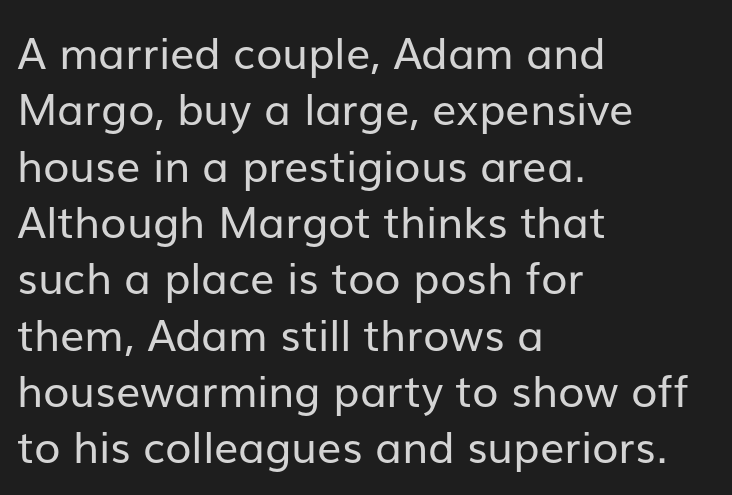
Q: Is the text bold? A: No.
Q: Is the text italic (slanted)? A: No, it is upright.
Q: Is the typeface a serif or a sans-serif typeface? A: Sans-serif.
Q: Is the text underlined? A: No.
Q: How is the paragraph aligned? A: Left-aligned.
Q: Is the spacing between letters normal or unusually wide? A: Normal.
Q: Is the spacing between lines tight, normal or loose? A: Normal.
Q: Width (condensed, normal, or wide)? A: Normal.
Q: Stroke contrast? A: Low.
Q: x-height? A: Medium.
Q: Monospaced? A: No.
